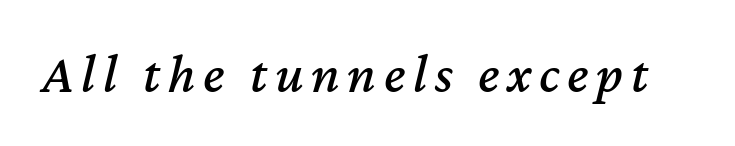
The image shows 55 px text type, italic (leaning right); set not underlined; medium stroke contrast and a medium x-height.
